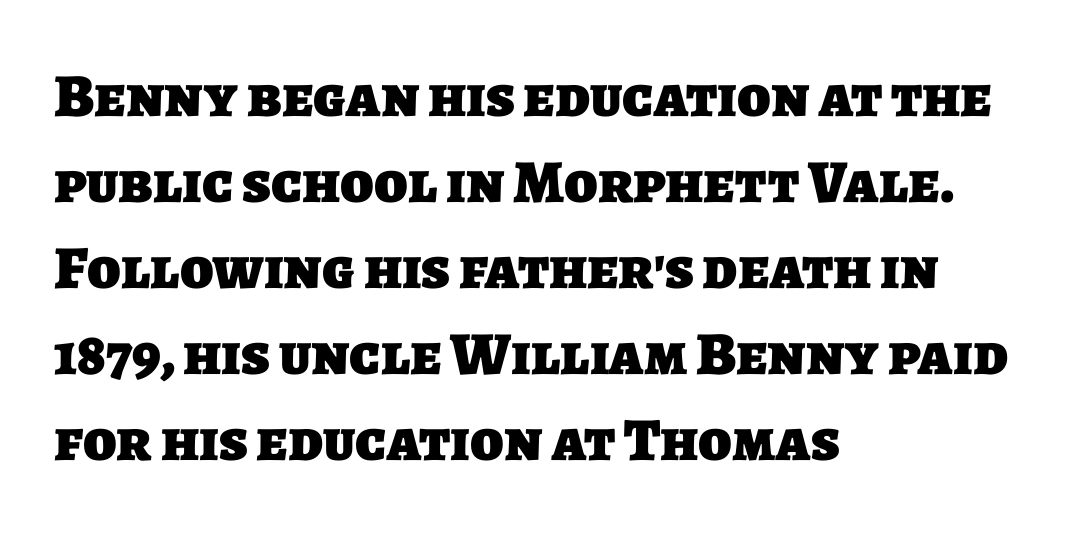
Q: Is the text bold? A: Yes.
Q: Is the typeface a serif or a sans-serif typeface? A: Sans-serif.
Q: Is the text underlined? A: No.
Q: How is the paragraph aligned? A: Left-aligned.
Q: Is the spacing between letters normal or unusually wide? A: Normal.
Q: Is the spacing between lines tight, normal or loose? A: Normal.
Q: Width (condensed, normal, or wide)? A: Normal.
Q: Stroke contrast? A: Low.
Q: x-height? A: Large.
Q: Monospaced? A: No.
